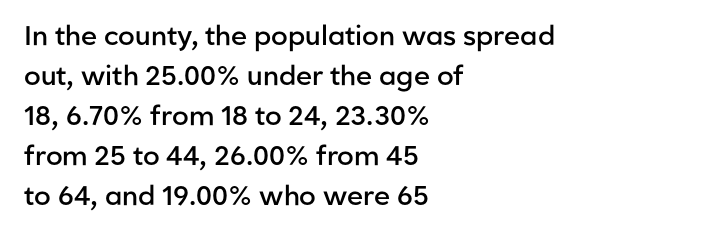
The image shows 27 px text type, upright; set left-aligned, normal line spacing (1.48x), normal letter spacing, not underlined.
